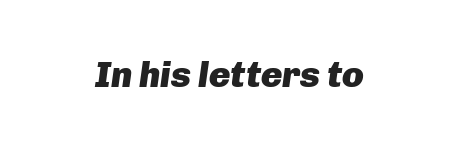
{"italic": "yes", "lean": "right", "slant_degrees": 8, "bold": "yes", "weight": "heavy", "width": "normal", "stroke_contrast": "low", "x_height": "medium", "monospaced": "no", "underline": "no", "letter_spacing": "normal", "letter_spacing_em": 0.0, "glyph_px": 36}
